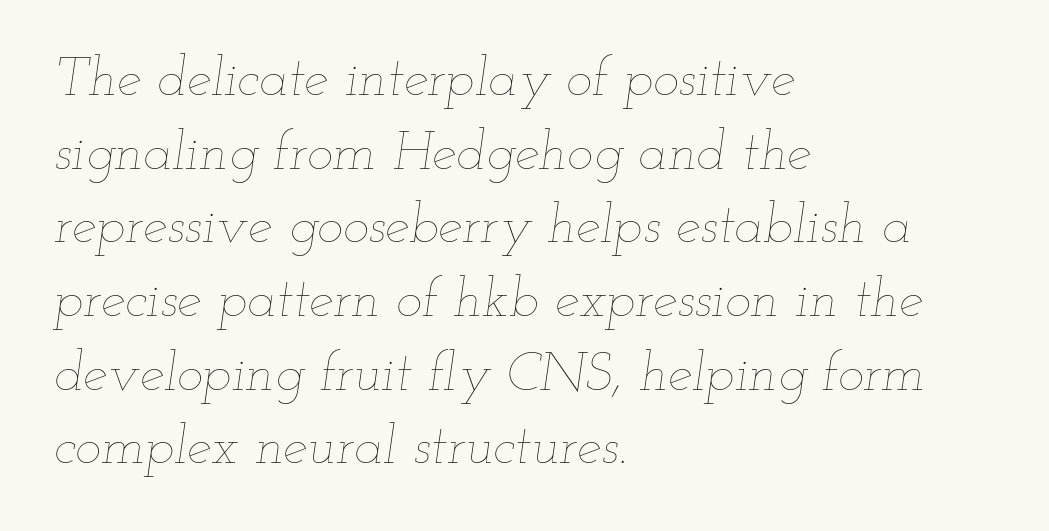
Q: Is the text bold? A: No.
Q: Is the text italic (slanted)? A: Yes, it leans right by about 12 degrees.
Q: Is the text underlined? A: No.
Q: How is the paragraph aligned? A: Left-aligned.
Q: Is the spacing between letters normal or unusually wide? A: Normal.
Q: Is the spacing between lines tight, normal or loose? A: Normal.
Q: Width (condensed, normal, or wide)? A: Wide.
Q: Stroke contrast? A: Low.
Q: x-height? A: Small.
Q: Monospaced? A: No.
